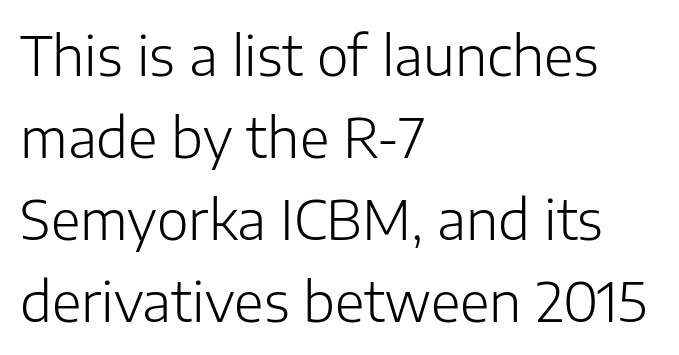
{"serif": "no", "italic": "no", "bold": "no", "weight": "light", "width": "normal", "stroke_contrast": "low", "x_height": "medium", "monospaced": "no", "underline": "no", "align": "left", "line_spacing": "normal", "line_spacing_ratio": 1.52, "letter_spacing": "normal", "letter_spacing_em": 0.0, "glyph_px": 54}
